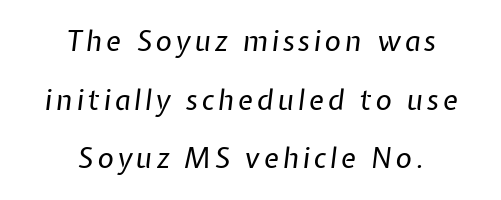
{"italic": "yes", "lean": "right", "slant_degrees": 7, "bold": "no", "weight": "regular", "width": "normal", "stroke_contrast": "low", "x_height": "medium", "monospaced": "no", "underline": "no", "align": "center", "line_spacing": "loose", "line_spacing_ratio": 2.09, "glyph_px": 28}
